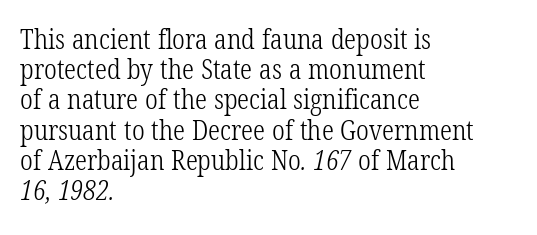
Q: Is the text bold? A: No.
Q: Is the text underlined? A: No.
Q: How is the paragraph aligned? A: Left-aligned.
Q: Is the spacing between letters normal or unusually wide? A: Normal.
Q: Is the spacing between lines tight, normal or loose? A: Tight.
